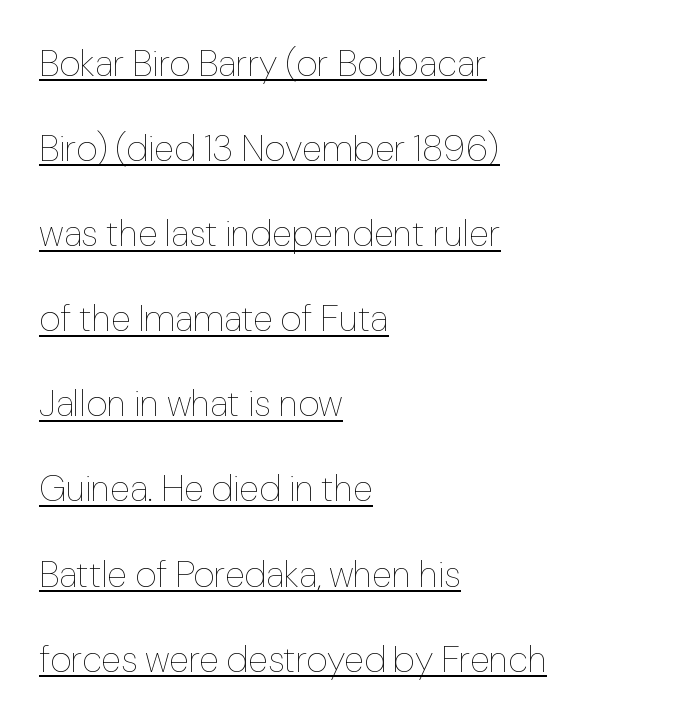
The image shows 37 px thin type, upright; set left-aligned, loose line spacing (2.3x), normal letter spacing, underlined; low stroke contrast and a medium x-height.
